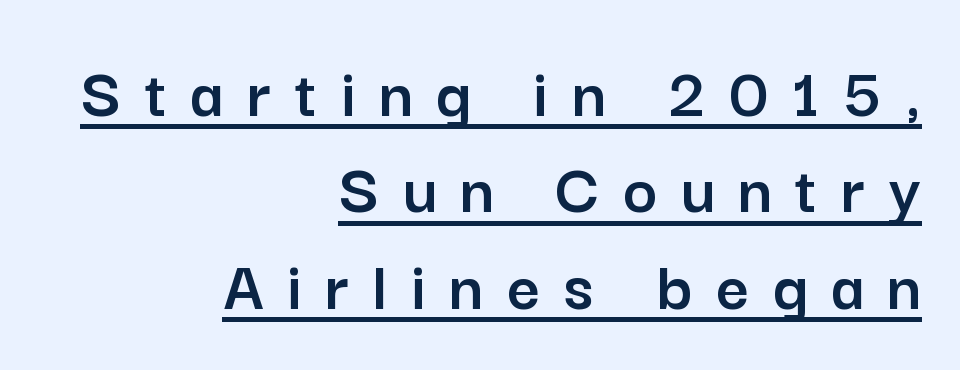
The image shows 72 px sans-serif type, upright; set right-aligned, normal line spacing (1.34x), unusually wide letter spacing (+0.33 em), underlined; low stroke contrast and a medium x-height.
